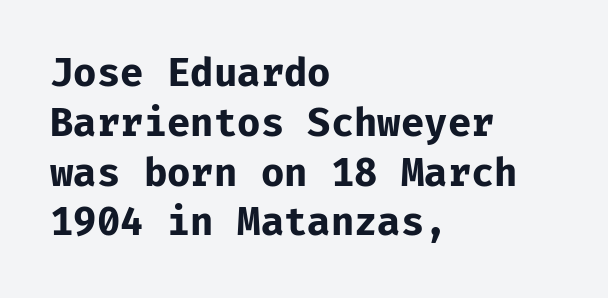
The image shows 38 px bold sans-serif type, upright; set left-aligned, normal line spacing (1.31x), normal letter spacing, not underlined; low stroke contrast and a medium x-height.
